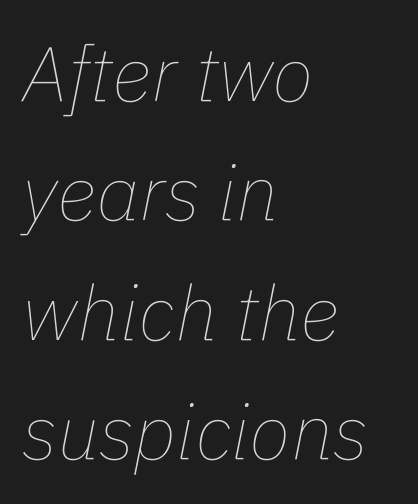
The image shows 77 px thin type, italic (leaning right); set left-aligned, normal line spacing (1.55x), normal letter spacing, not underlined; low stroke contrast and a medium x-height.
